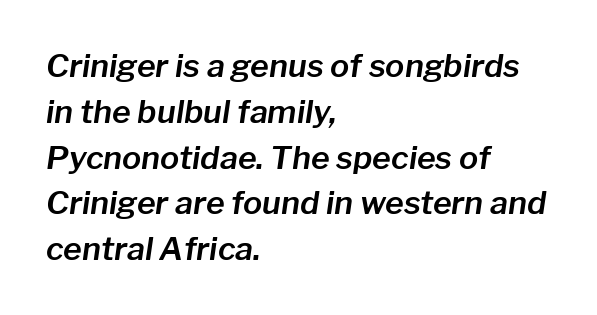
Note the varied advance widths — an 'i' is clearly narrower than an 'm'. These lines sit exactly where default settings would place them. The rendering keeps characters at their native spacing. This is oblique type, the kind used for emphasis or titles. Leftover space on each line is placed entirely after the last word. Check the space under the baseline: it is left empty.
